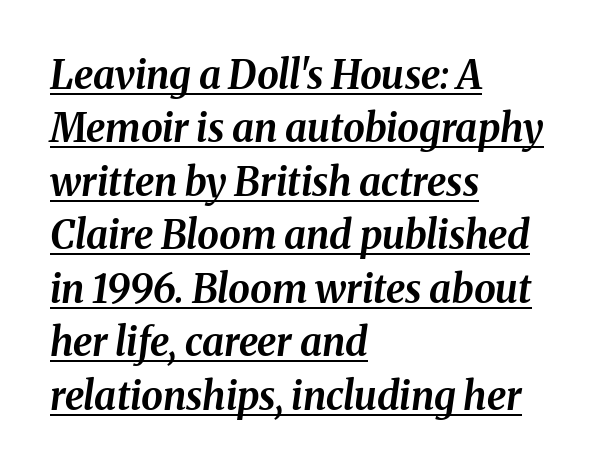
Line spacing here is normal. The passage shown is typed in a proportional face where columns would drift. The glyphs are accompanied by a horizontal stroke just below them. Slant detected: the letters are inclined. Between one letter and the next there's only the usual sliver of space.
